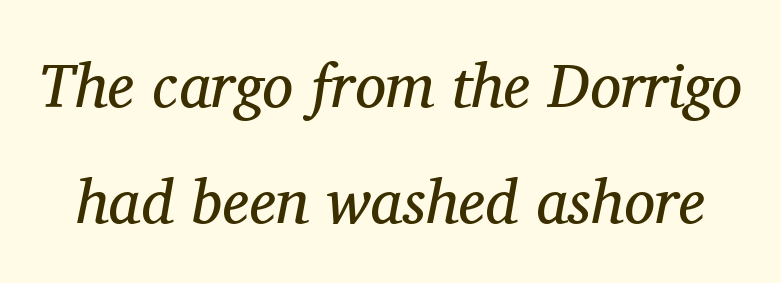
The letters sit at their default tracking, neither squeezed nor spread. The cut favours lightness, reaching ordinary text weight at its darkest. Words float on clear page, feet unadorned. Look at the bottom of the vertical strokes: they flare into serifs here.
